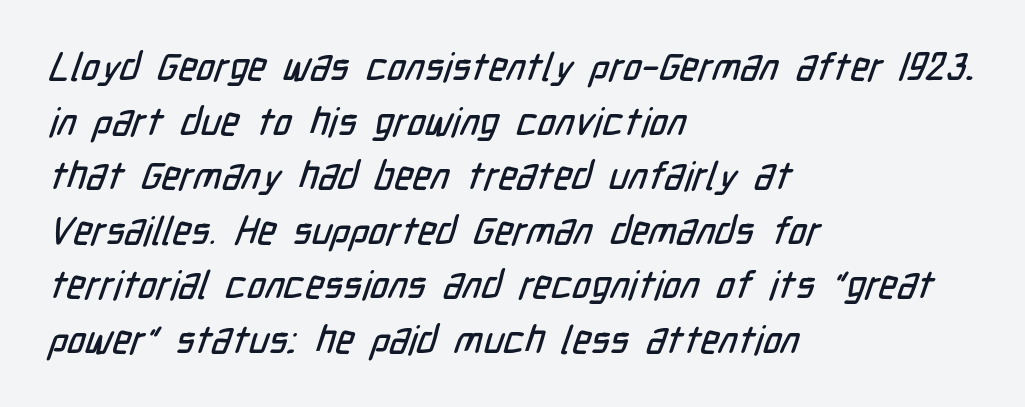
{"serif": "no", "width": "condensed", "stroke_contrast": "low", "x_height": "medium", "monospaced": "no", "underline": "no", "align": "left", "line_spacing": "normal", "line_spacing_ratio": 1.4, "letter_spacing": "normal", "letter_spacing_em": 0.0, "glyph_px": 39}
